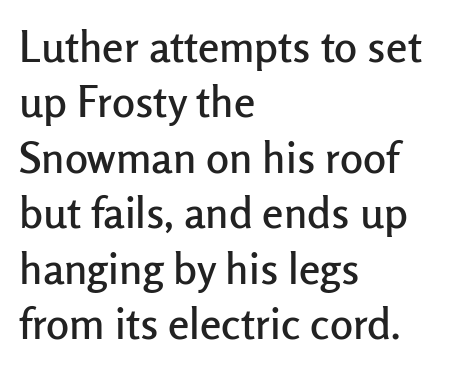
Q: Is the text italic (slanted)? A: No, it is upright.
Q: Is the typeface a serif or a sans-serif typeface? A: Sans-serif.
Q: Is the text underlined? A: No.
Q: How is the paragraph aligned? A: Left-aligned.
Q: Is the spacing between letters normal or unusually wide? A: Normal.
Q: Is the spacing between lines tight, normal or loose? A: Normal.
Q: Width (condensed, normal, or wide)? A: Normal.
Q: Stroke contrast? A: Low.
Q: x-height? A: Medium.
Q: Monospaced? A: No.
